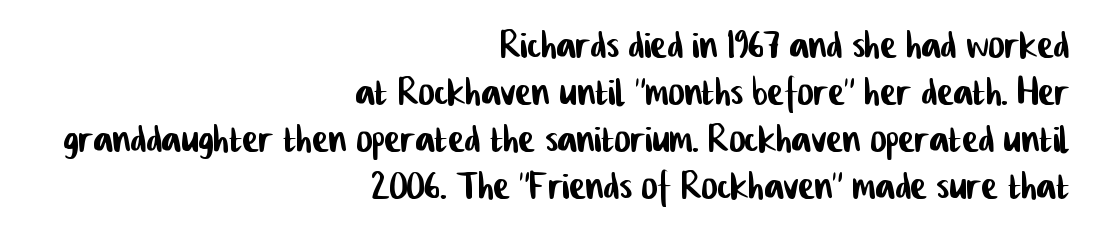
A typesetter would call this proportional, since set widths differ per character. These lines huddle together more closely than default settings would place them. The glyphs are unaccompanied by any horizontal stroke below them. Standard letterfit; no display-style spreading of the glyphs.
